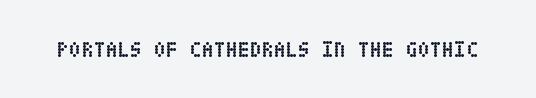
Q: Is the text bold? A: Yes.
Q: Is the text italic (slanted)? A: No, it is upright.
Q: Is the text underlined? A: No.
Q: Is the spacing between letters normal or unusually wide? A: Normal.
